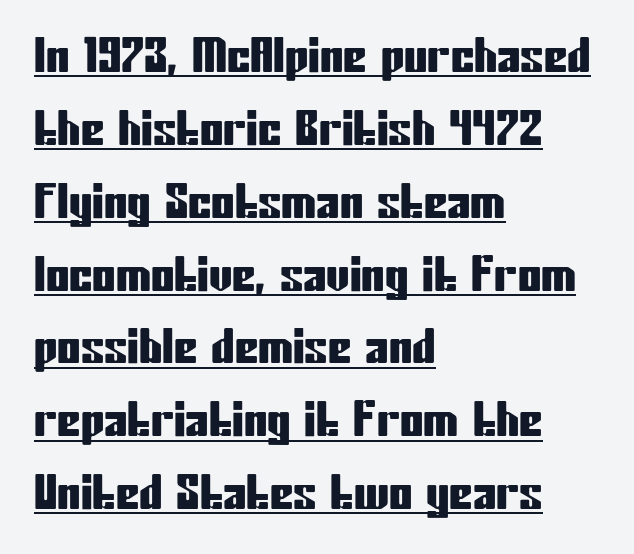
The image shows 47 px condensed sans-serif type, upright; set left-aligned, normal line spacing (1.55x), normal letter spacing, underlined; low stroke contrast and a medium x-height.
